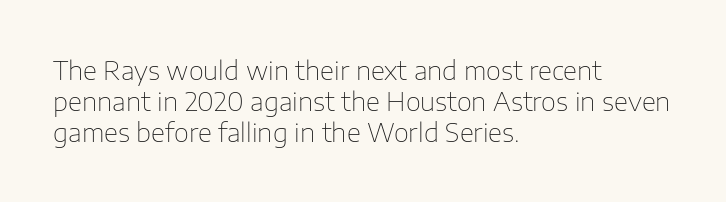
The image shows 26 px text type, upright; set left-aligned, line spacing 1.2x, normal letter spacing, not underlined.
